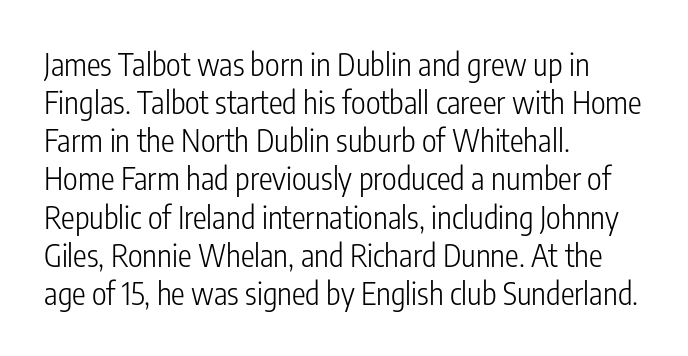
Look at the tracking — it's just the regular setting, nothing added. The paragraph shown leans on its left margin. Ascenders rise straight up at ninety degrees. Observe the absence of serifs on each vertical stroke in this sample.
